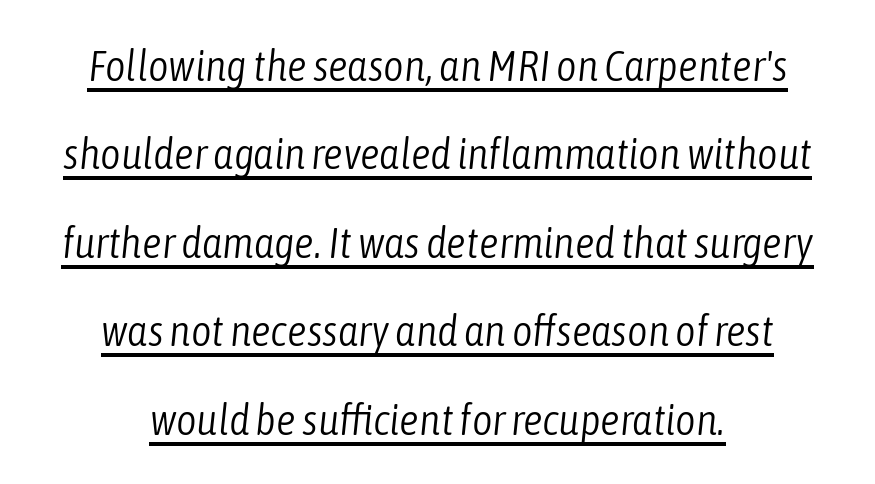
Stem width sits at or under what a default text font uses. The lettering is marked with a stroke running underneath it. One glance says open: line gaps are wider than usual. Neither beginnings nor endings align; midpoints do. The letterforms sit shoulder to shoulder at normal distance. Is the type slanted? Yes — the strokes lean at a clear angle.
